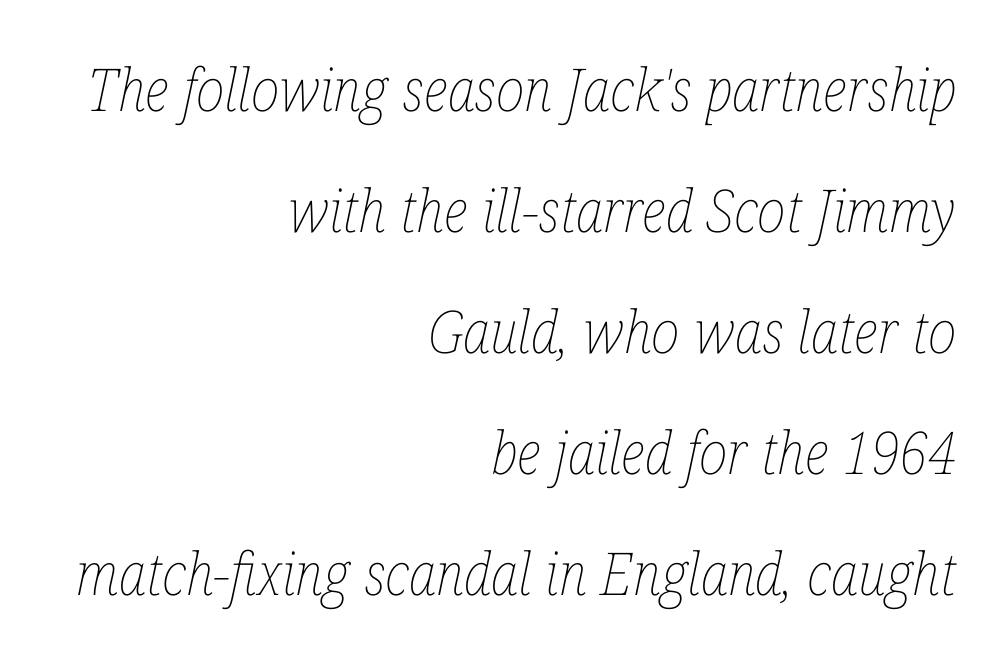
{"italic": "yes", "lean": "right", "slant_degrees": 12, "bold": "no", "weight": "thin", "width": "condensed", "stroke_contrast": "low", "x_height": "medium", "monospaced": "no", "underline": "no", "align": "right", "line_spacing": "loose", "line_spacing_ratio": 2.05, "letter_spacing": "normal", "letter_spacing_em": 0.0, "glyph_px": 59}
